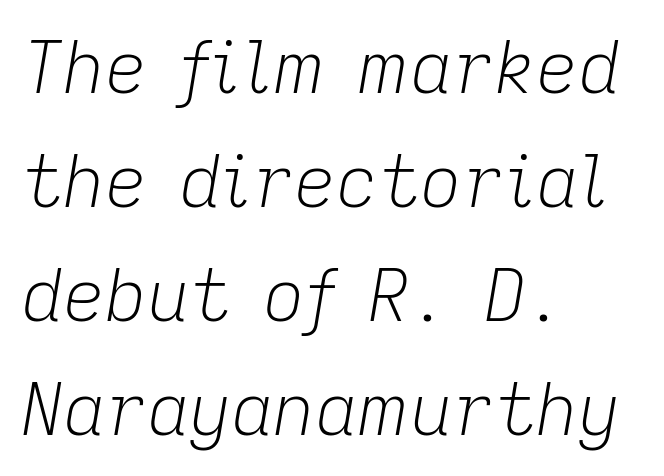
{"italic": "yes", "lean": "right", "slant_degrees": 9, "bold": "no", "weight": "light", "width": "normal", "stroke_contrast": "low", "x_height": "medium", "monospaced": "no", "underline": "no", "align": "left", "line_spacing": "normal", "line_spacing_ratio": 1.56, "letter_spacing": "normal", "letter_spacing_em": 0.0, "glyph_px": 73}
